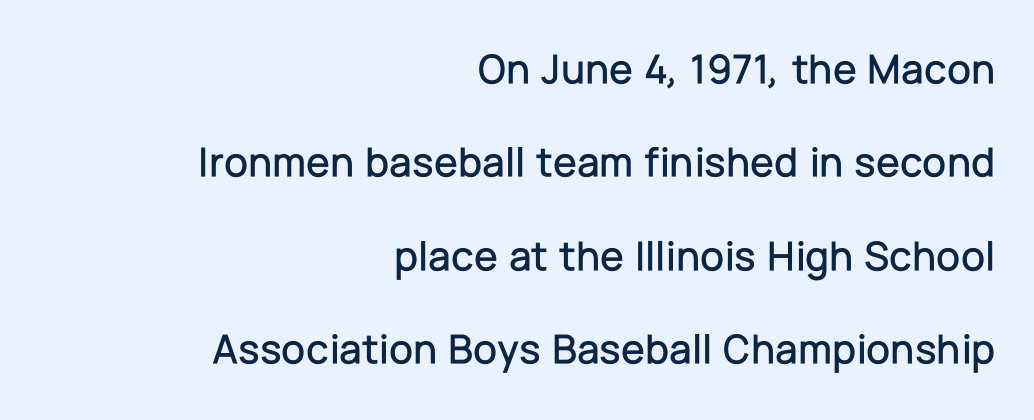
Q: Is the text italic (slanted)? A: No, it is upright.
Q: Is the typeface a serif or a sans-serif typeface? A: Sans-serif.
Q: Is the text underlined? A: No.
Q: How is the paragraph aligned? A: Right-aligned.
Q: Is the spacing between letters normal or unusually wide? A: Normal.
Q: Is the spacing between lines tight, normal or loose? A: Loose.
Q: Width (condensed, normal, or wide)? A: Normal.
Q: Stroke contrast? A: Low.
Q: x-height? A: Medium.
Q: Monospaced? A: No.
